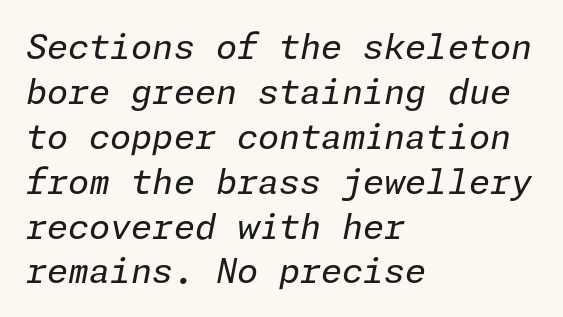
The image shows 34 px regular-weight type, italic (leaning right); set left-aligned, normal line spacing (1.32x), normal letter spacing, not underlined; low stroke contrast and a medium x-height.
